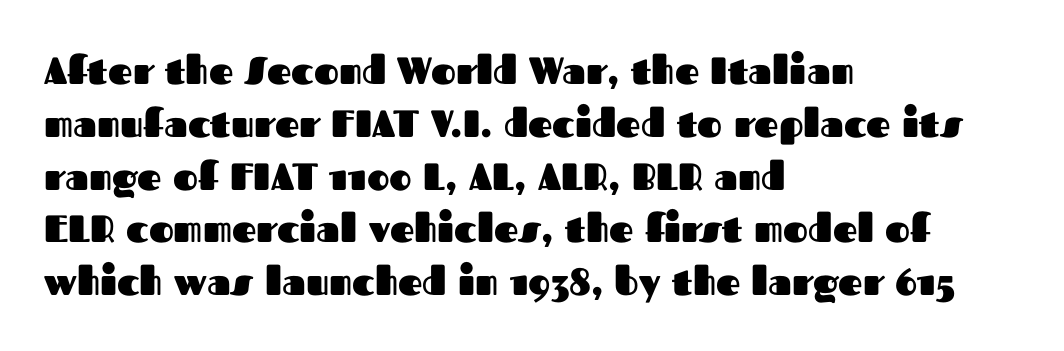
Q: Is the text bold? A: Yes.
Q: Is the text italic (slanted)? A: No, it is upright.
Q: Is the typeface a serif or a sans-serif typeface? A: Sans-serif.
Q: Is the text underlined? A: No.
Q: How is the paragraph aligned? A: Left-aligned.
Q: Is the spacing between letters normal or unusually wide? A: Normal.
Q: Is the spacing between lines tight, normal or loose? A: Normal.
Q: Width (condensed, normal, or wide)? A: Normal.
Q: Stroke contrast? A: Medium.
Q: x-height? A: Medium.
Q: Monospaced? A: No.
